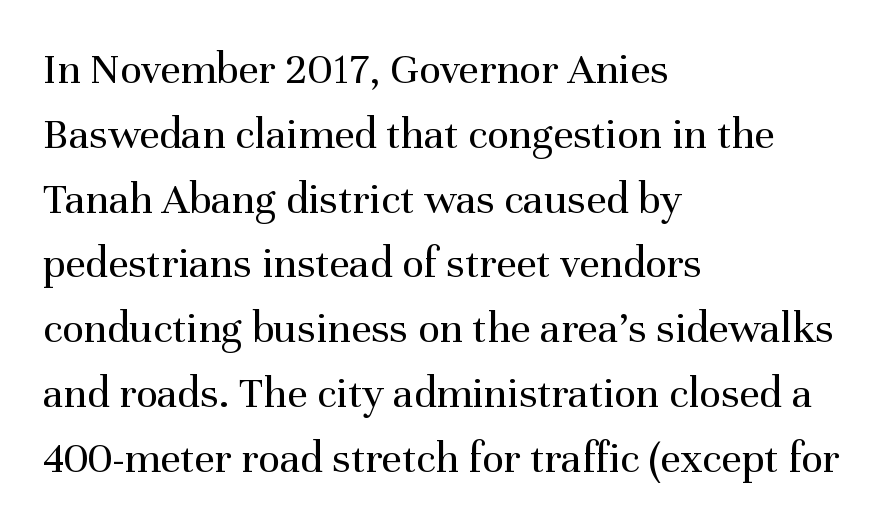
The image shows 45 px regular-weight serif type, upright; set left-aligned, normal line spacing (1.44x), normal letter spacing, not underlined; medium stroke contrast and a medium x-height.
